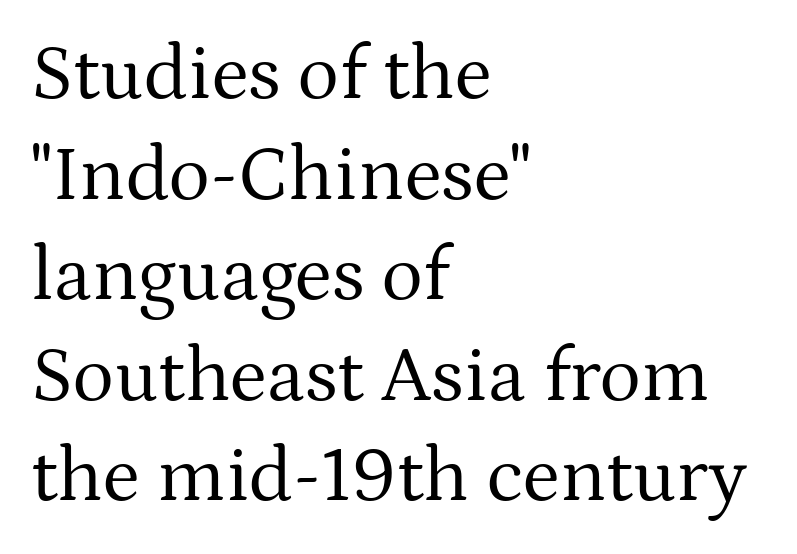
Q: Is the text bold? A: No.
Q: Is the text italic (slanted)? A: No, it is upright.
Q: Is the typeface a serif or a sans-serif typeface? A: Serif.
Q: Is the text underlined? A: No.
Q: How is the paragraph aligned? A: Left-aligned.
Q: Is the spacing between letters normal or unusually wide? A: Normal.
Q: Is the spacing between lines tight, normal or loose? A: Normal.
Q: Width (condensed, normal, or wide)? A: Normal.
Q: Stroke contrast? A: Medium.
Q: x-height? A: Medium.
Q: Monospaced? A: No.
